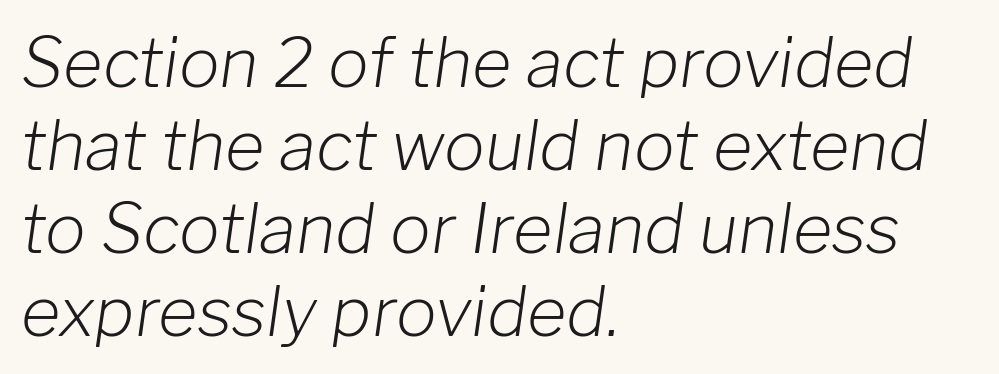
{"italic": "yes", "lean": "right", "slant_degrees": 8, "bold": "no", "weight": "light", "width": "normal", "stroke_contrast": "low", "x_height": "medium", "monospaced": "no", "underline": "no", "align": "left", "line_spacing_ratio": 1.22, "letter_spacing": "normal", "letter_spacing_em": 0.0, "glyph_px": 68}
